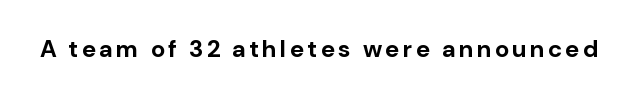
The image shows 24 px bold type, upright; set not underlined.
